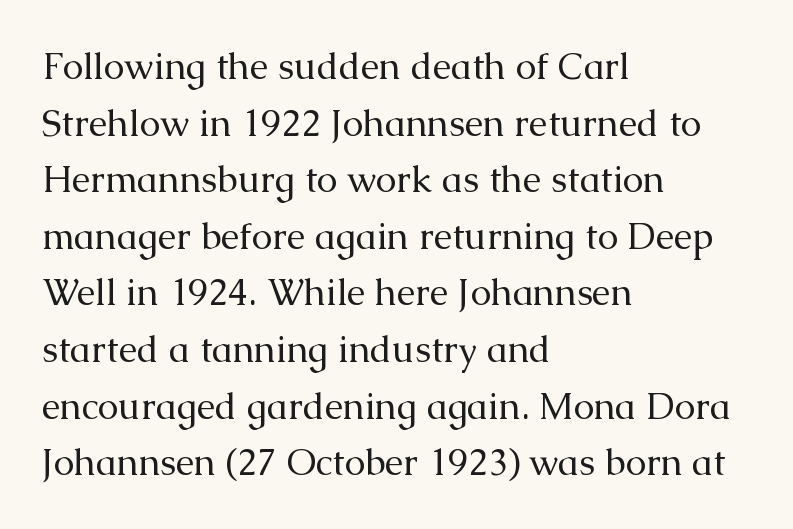
{"serif": "yes", "italic": "no", "bold": "no", "weight": "regular", "width": "normal", "stroke_contrast": "medium", "x_height": "medium", "monospaced": "no", "underline": "no", "align": "left", "line_spacing": "normal", "line_spacing_ratio": 1.53, "letter_spacing": "normal", "letter_spacing_em": 0.0, "glyph_px": 37}
